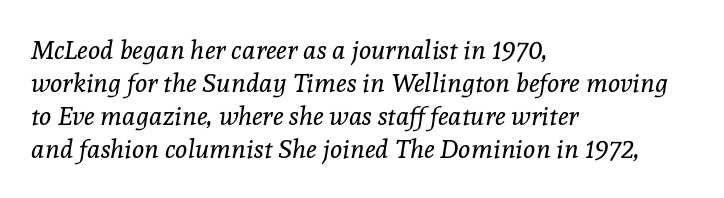
Q: Is the text bold? A: No.
Q: Is the text italic (slanted)? A: Yes, it leans right by about 8 degrees.
Q: Is the text underlined? A: No.
Q: How is the paragraph aligned? A: Left-aligned.
Q: Is the spacing between letters normal or unusually wide? A: Normal.
Q: Is the spacing between lines tight, normal or loose? A: Normal.
